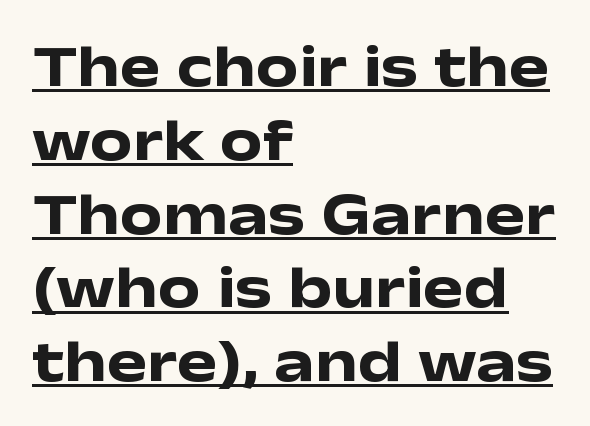
The image shows 60 px heavy, wide sans-serif type, upright; set left-aligned, line spacing 1.23x, normal letter spacing, underlined; low stroke contrast and a medium x-height.
